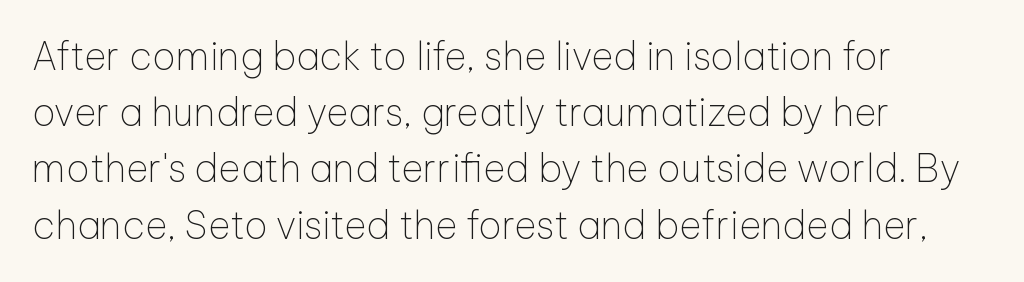
Looks like regular typesetting: each glyph gets only the width it needs. This sample is left-justified, so line endings fall wherever the words run out. This sample uses a sans-serif face. Summary of weight: not heavy and not bold. Only glyphs here, with clear space below each row.
